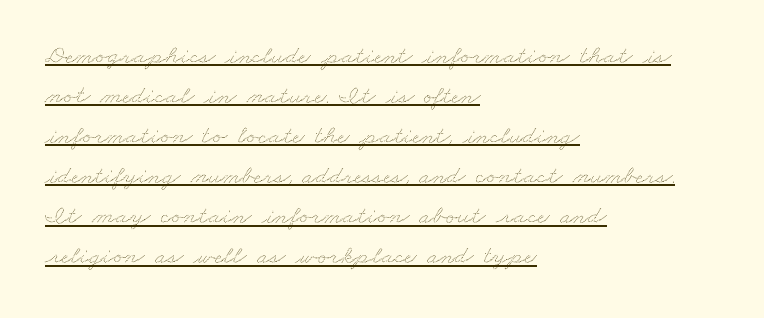
The image shows 26 px text type; set left-aligned, normal line spacing (1.54x), normal letter spacing, underlined.
